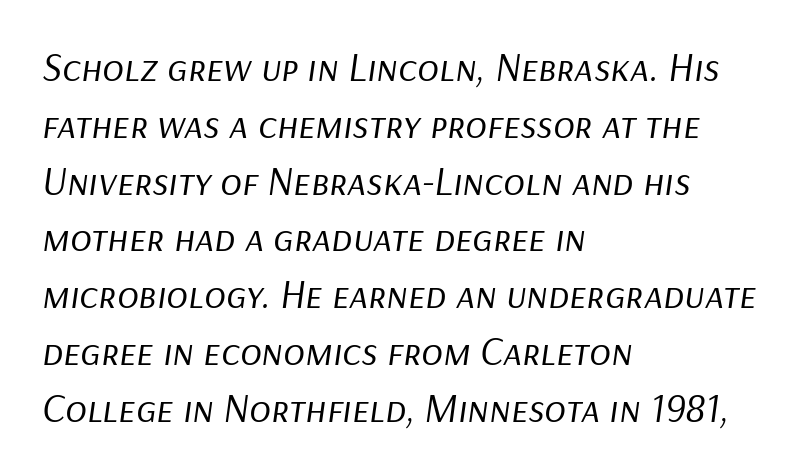
{"italic": "yes", "lean": "right", "slant_degrees": 9, "bold": "no", "weight": "regular", "width": "normal", "stroke_contrast": "low", "x_height": "medium", "monospaced": "no", "underline": "no", "align": "left", "line_spacing": "normal", "line_spacing_ratio": 1.42, "letter_spacing": "normal", "letter_spacing_em": 0.0, "glyph_px": 40}
